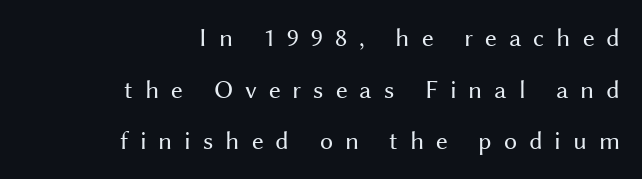
Q: Is the text bold? A: No.
Q: Is the text italic (slanted)? A: No, it is upright.
Q: Is the text underlined? A: No.
Q: How is the paragraph aligned? A: Right-aligned.
Q: Is the spacing between letters normal or unusually wide? A: Unusually wide.
Q: Is the spacing between lines tight, normal or loose? A: Loose.
